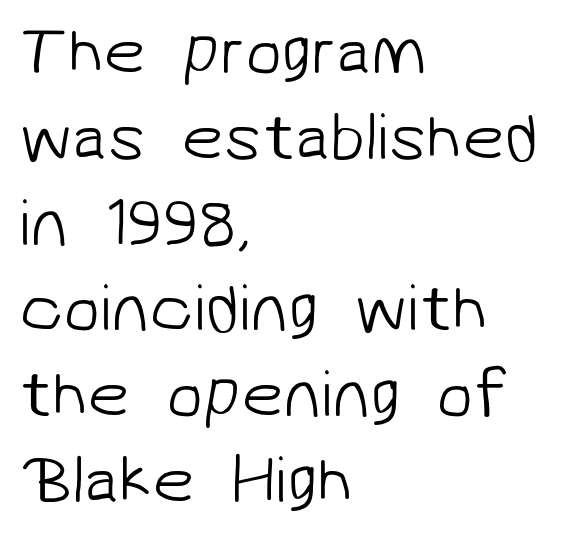
Regarding leading, the lines here are spaced in the standard way. The face looks like a standard text weight, possibly lighter. Observe the ordinary spacing: letters are neighbours, not strangers. This sample has the flowing, uneven cadence of proportional lettering. The typeface chosen for these lines omits serifs. The typesetter chose a ragged-right arrangement here.
